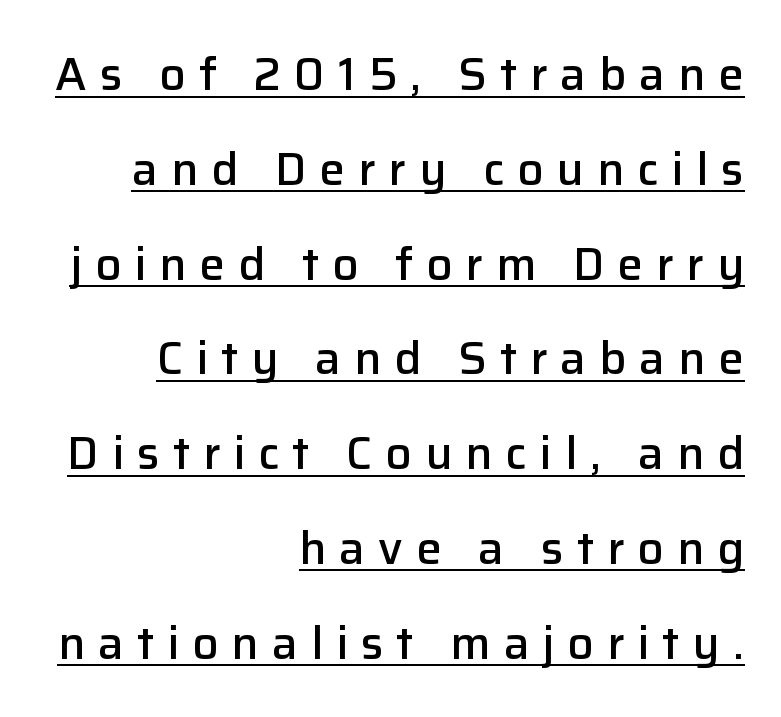
Q: Is the text bold? A: Semi-bold.
Q: Is the text italic (slanted)? A: No, it is upright.
Q: Is the typeface a serif or a sans-serif typeface? A: Sans-serif.
Q: Is the text underlined? A: Yes.
Q: How is the paragraph aligned? A: Right-aligned.
Q: Is the spacing between letters normal or unusually wide? A: Unusually wide.
Q: Is the spacing between lines tight, normal or loose? A: Loose.
Q: Width (condensed, normal, or wide)? A: Normal.
Q: Stroke contrast? A: Low.
Q: x-height? A: Medium.
Q: Monospaced? A: No.
